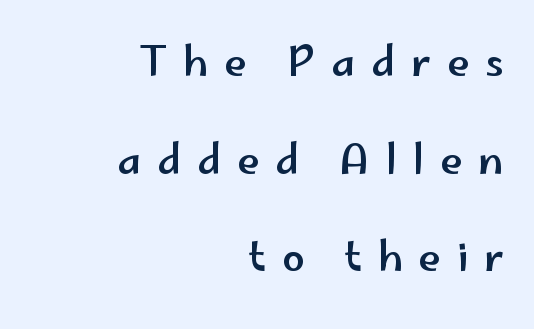
Q: Is the text italic (slanted)? A: No, it is upright.
Q: Is the typeface a serif or a sans-serif typeface? A: Sans-serif.
Q: Is the text underlined? A: No.
Q: How is the paragraph aligned? A: Right-aligned.
Q: Is the spacing between letters normal or unusually wide? A: Unusually wide.
Q: Is the spacing between lines tight, normal or loose? A: Loose.
Q: Width (condensed, normal, or wide)? A: Wide.
Q: Stroke contrast? A: Low.
Q: x-height? A: Small.
Q: Monospaced? A: No.
